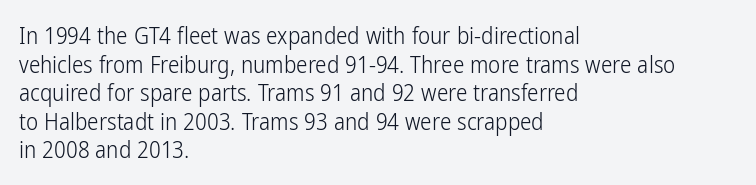
Beneath every word, the page is bare. On a weight scale, this lands at 450 or below. Look at the tracking — it's just the regular setting, nothing added. The typesetter chose a ragged-right arrangement here. Upright lettering throughout.
